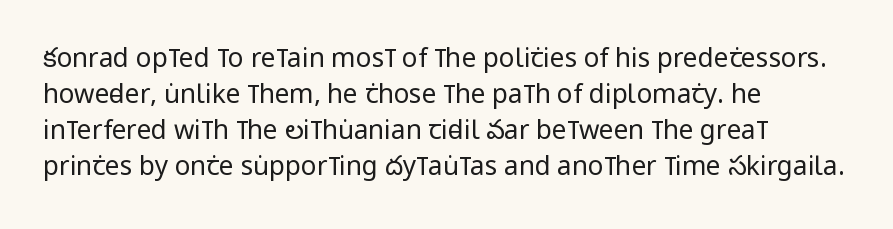
The image shows 26 px text type, upright; set left-aligned, normal line spacing (1.38x), normal letter spacing, not underlined.
